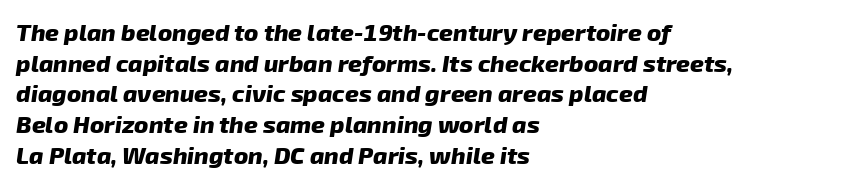
Q: Is the text bold? A: Yes.
Q: Is the text underlined? A: No.
Q: How is the paragraph aligned? A: Left-aligned.
Q: Is the spacing between letters normal or unusually wide? A: Normal.
Q: Is the spacing between lines tight, normal or loose? A: Normal.
